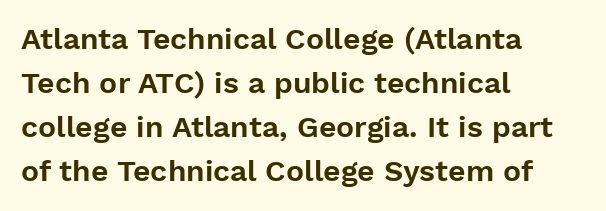
The image shows 30 px sans-serif type, upright; set left-aligned, normal line spacing (1.47x), normal letter spacing, not underlined; low stroke contrast and a medium x-height.
